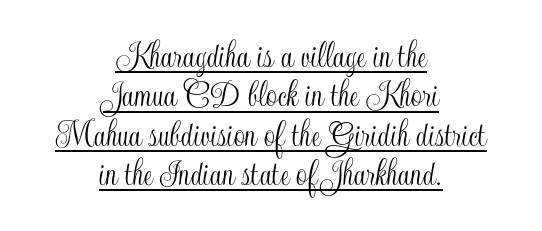
The image shows 39 px condensed type; set centered, tight line spacing (1.01x), normal letter spacing, underlined; a small x-height.
